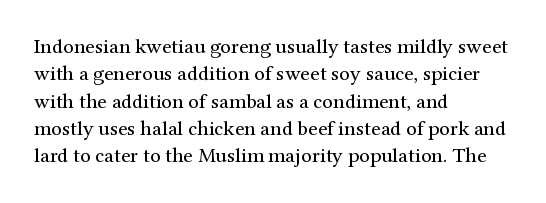
The image shows 21 px text type, upright; set left-aligned, normal line spacing (1.3x), normal letter spacing, not underlined.
